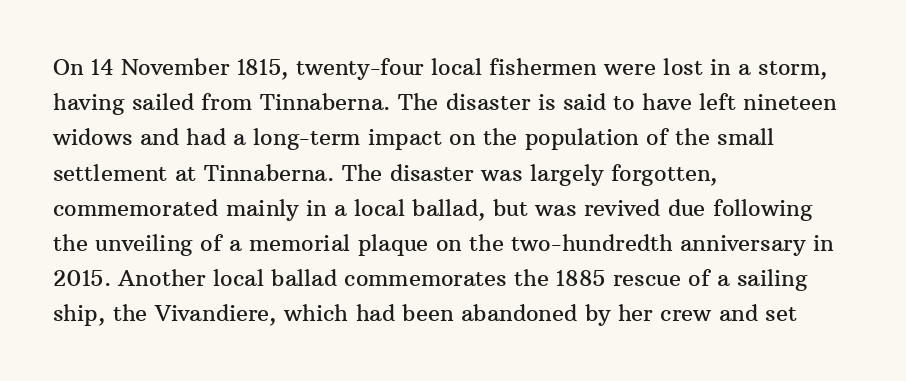
{"italic": "no", "underline": "no", "align": "left", "line_spacing": "normal", "line_spacing_ratio": 1.6, "letter_spacing": "normal", "letter_spacing_em": 0.0, "glyph_px": 22}
